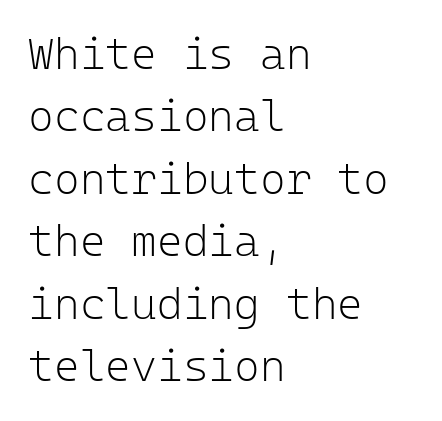
{"serif": "no", "italic": "no", "bold": "no", "weight": "light", "width": "normal", "stroke_contrast": "low", "x_height": "medium", "monospaced": "yes", "underline": "no", "align": "left", "line_spacing": "normal", "line_spacing_ratio": 1.42, "letter_spacing": "normal", "letter_spacing_em": 0.0, "glyph_px": 44}
